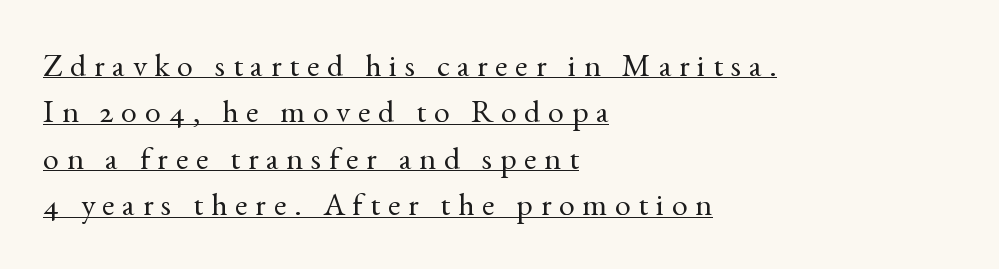
Caption: expanded tracking, letters set apart. Note the varied advance widths — an 'i' is clearly narrower than an 'm'. Beneath each row of characters lies a ruled line. The ragged edge is on the right, which tells us the setting is flush left. No extra ink here — the face is not bold. The axis of the letterforms is exactly vertical.
